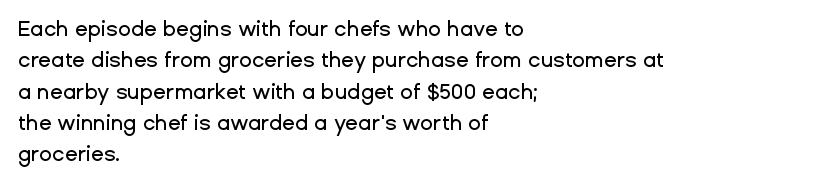
The compositor pushed each line to the left boundary. The designer left line spacing at the default. The rendering keeps characters at their native spacing. No italicization has been applied; the sample stays upright. Clear beneath every line of the passage.
